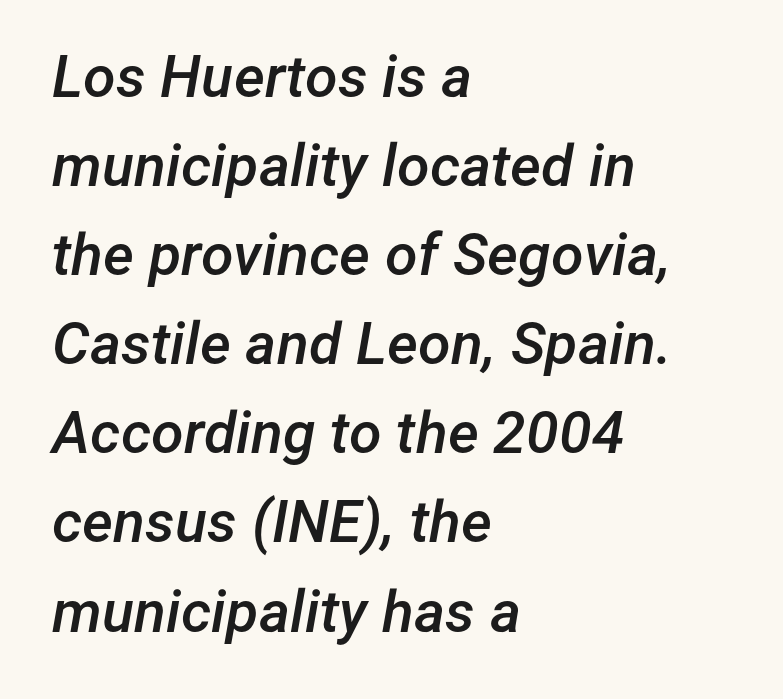
{"italic": "yes", "lean": "right", "slant_degrees": 12, "bold": "semi", "weight": "semibold", "width": "normal", "stroke_contrast": "low", "x_height": "medium", "monospaced": "no", "underline": "no", "align": "left", "line_spacing": "normal", "line_spacing_ratio": 1.51, "letter_spacing": "normal", "letter_spacing_em": 0.0, "glyph_px": 59}
